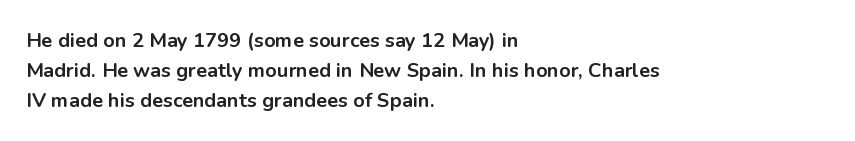
The image shows 20 px bold type, upright; set left-aligned, normal line spacing (1.5x), normal letter spacing, not underlined.
